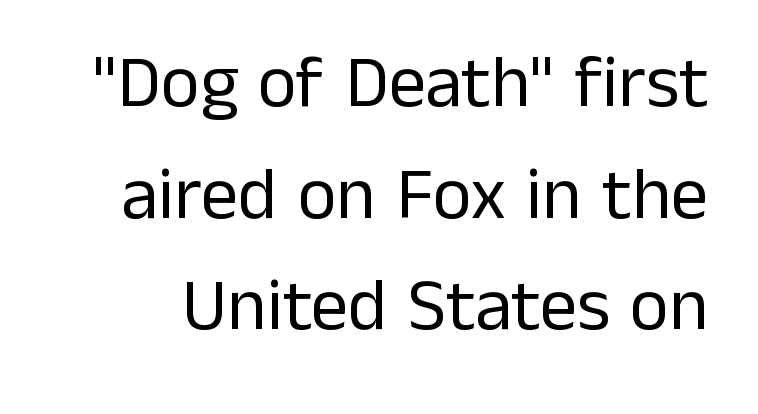
Character widths vary here, with narrow letters taking less room than wide ones. Check where the strokes stop: nothing finishes them off — pure sans. Honestly, there is no underline to notice here at all. Each new line begins a customary step beneath the previous one.
